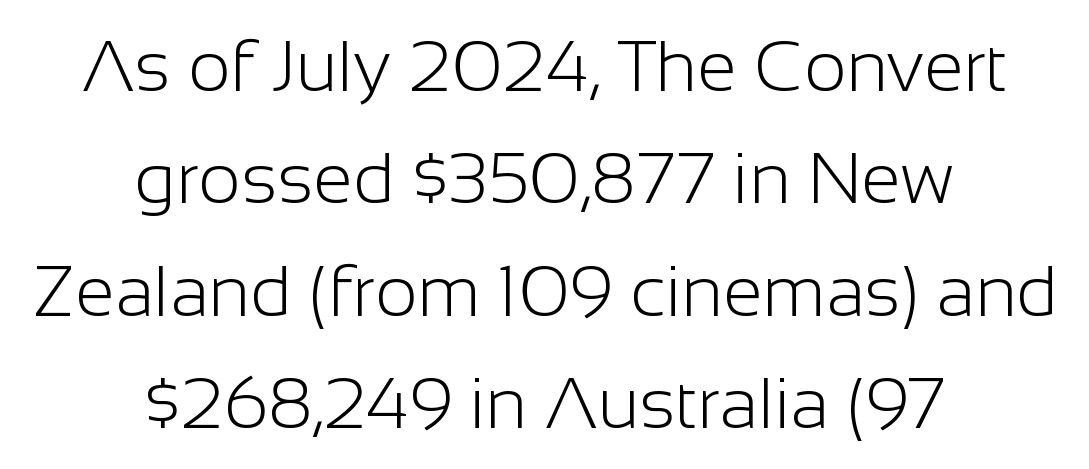
Q: Is the text bold? A: No.
Q: Is the text italic (slanted)? A: No, it is upright.
Q: Is the typeface a serif or a sans-serif typeface? A: Sans-serif.
Q: Is the text underlined? A: No.
Q: How is the paragraph aligned? A: Centered.
Q: Is the spacing between letters normal or unusually wide? A: Normal.
Q: Is the spacing between lines tight, normal or loose? A: Normal.
Q: Width (condensed, normal, or wide)? A: Normal.
Q: Stroke contrast? A: Low.
Q: x-height? A: Medium.
Q: Monospaced? A: No.
